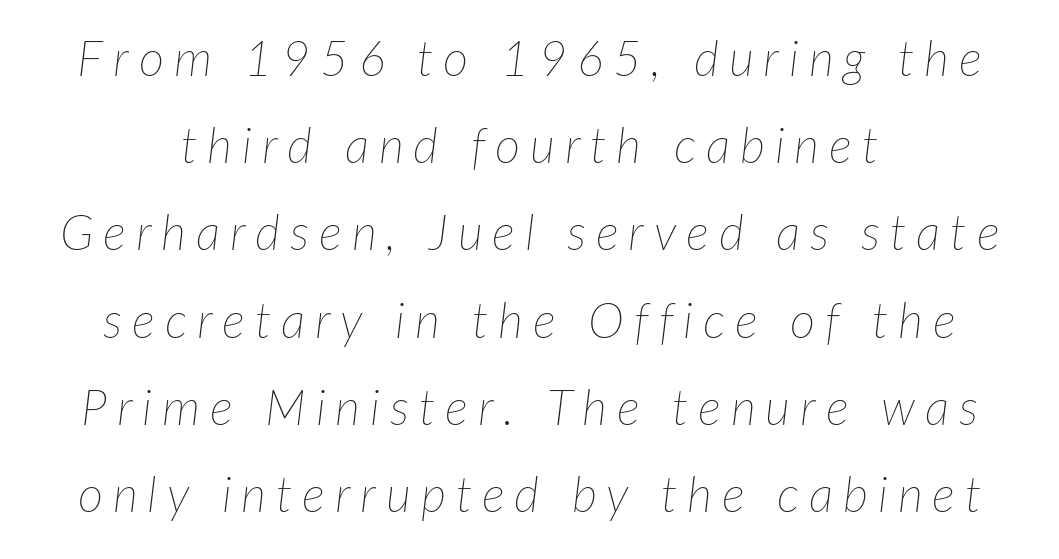
Notice how the stems are inclined rather than vertical — that's the hallmark of italics. Here the glyphs are tracked loosely, breaking word shapes into spaced letters. The rendering uses natural spacing where letterforms have individual widths. Casual observation: everything's sitting right in the middle. Letters have the restrained weight of plain body copy at most. Words float on clear page, feet unadorned.
